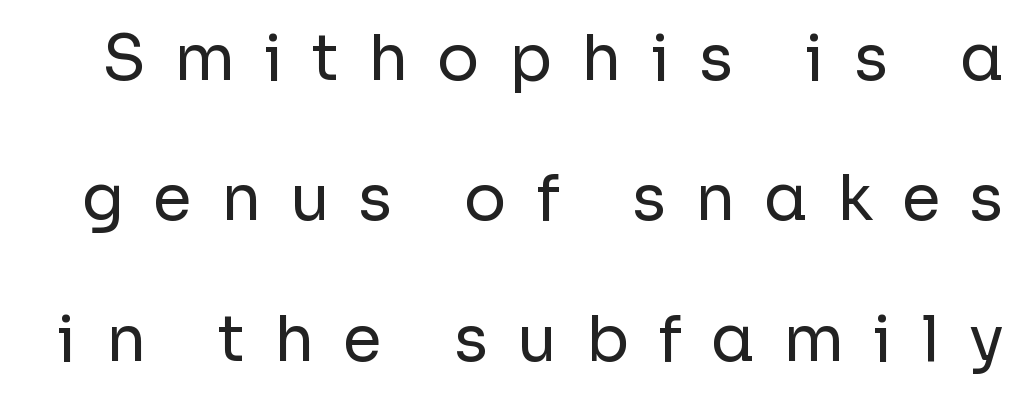
The image shows 63 px regular-weight sans-serif type, upright; set loose line spacing (2.23x), unusually wide letter spacing (+0.46 em), not underlined; low stroke contrast and a medium x-height.
